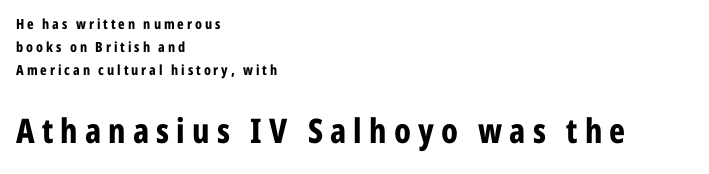
Is the type bold? Yes — the strokes are clearly thick and heavy. The text block is weighted toward the left margin, trailing off unevenly rightward. Each letter keeps its own natural width here, so spacing adapts to shape. Glance below the letters and you will spot only blank space. A roman cut, with each character standing at attention. Short note: letters widely spaced.
